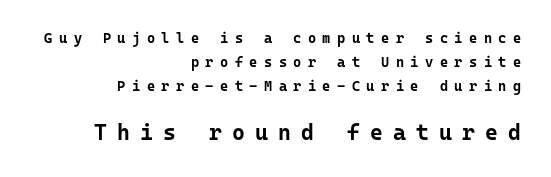
Q: Is the text bold? A: Yes.
Q: Is the text italic (slanted)? A: No, it is upright.
Q: Is the text underlined? A: No.
Q: How is the paragraph aligned? A: Right-aligned.
Q: Is the spacing between letters normal or unusually wide? A: Unusually wide.
Q: Which block of text is set in a larger size, the first (top) or the second (bottom)? A: The second (bottom) one.
